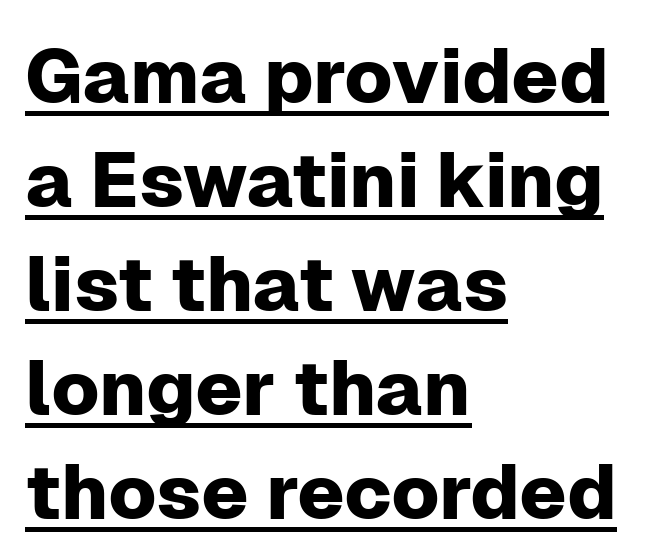
Q: Is the text italic (slanted)? A: No, it is upright.
Q: Is the typeface a serif or a sans-serif typeface? A: Sans-serif.
Q: Is the text underlined? A: Yes.
Q: How is the paragraph aligned? A: Left-aligned.
Q: Is the spacing between letters normal or unusually wide? A: Normal.
Q: Is the spacing between lines tight, normal or loose? A: Normal.
Q: Width (condensed, normal, or wide)? A: Normal.
Q: Stroke contrast? A: Low.
Q: x-height? A: Medium.
Q: Monospaced? A: No.
